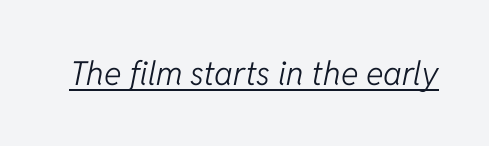
Q: Is the text bold? A: No.
Q: Is the text italic (slanted)? A: Yes, it leans right by about 11 degrees.
Q: Is the text underlined? A: Yes.
Q: Is the spacing between letters normal or unusually wide? A: Normal.
Q: Width (condensed, normal, or wide)? A: Normal.
Q: Stroke contrast? A: Low.
Q: x-height? A: Medium.
Q: Monospaced? A: No.
